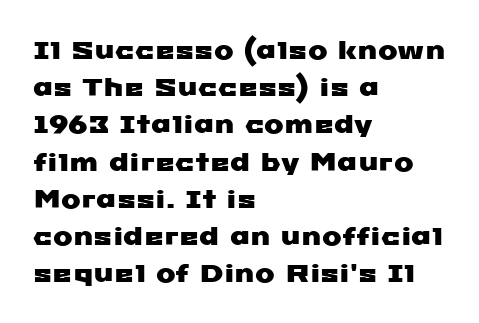
The image shows 26 px text type; set left-aligned, normal line spacing (1.43x), normal letter spacing, not underlined.
